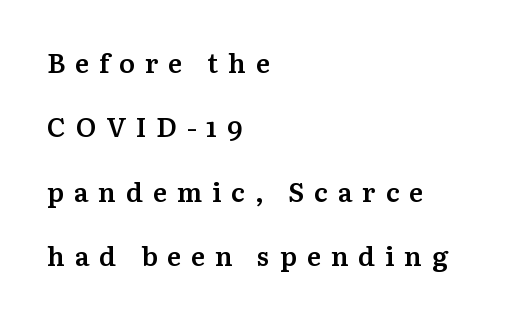
{"italic": "no", "bold": "semi", "underline": "no", "align": "left", "line_spacing": "loose", "line_spacing_ratio": 2.38, "letter_spacing": "wide", "letter_spacing_em": 0.36, "glyph_px": 27}
